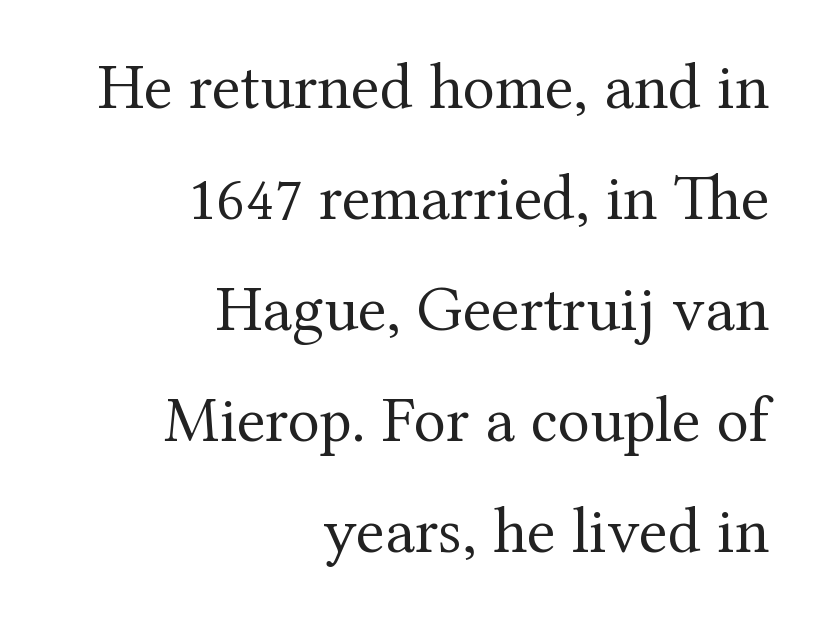
Q: Is the text bold? A: No.
Q: Is the text italic (slanted)? A: No, it is upright.
Q: Is the typeface a serif or a sans-serif typeface? A: Serif.
Q: Is the text underlined? A: No.
Q: How is the paragraph aligned? A: Right-aligned.
Q: Is the spacing between letters normal or unusually wide? A: Normal.
Q: Is the spacing between lines tight, normal or loose? A: Normal.
Q: Width (condensed, normal, or wide)? A: Normal.
Q: Stroke contrast? A: Medium.
Q: x-height? A: Medium.
Q: Monospaced? A: No.
